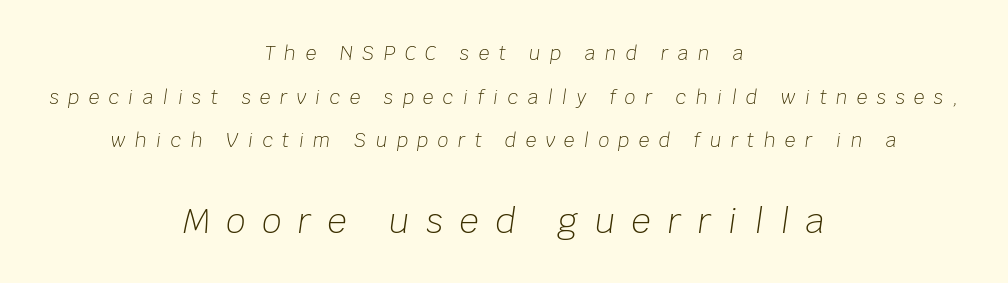
The image shows 34 px light type, italic (leaning right); set centered, loose line spacing (2.29x), unusually wide letter spacing (+0.49 em), not underlined; the second (bottom) block is 1.79x larger; low stroke contrast and a large x-height.
